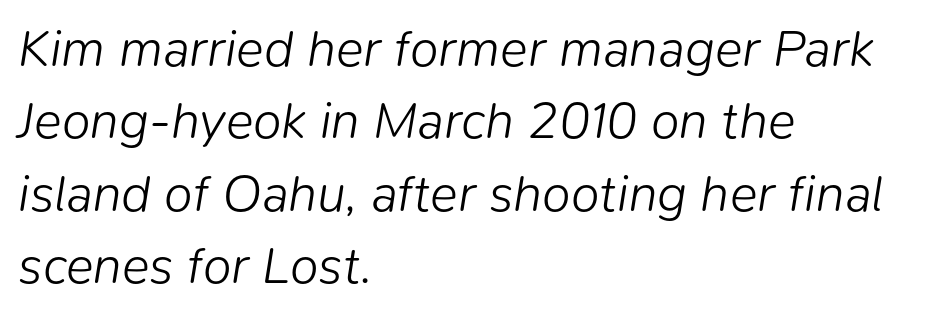
{"italic": "yes", "lean": "right", "slant_degrees": 9, "bold": "no", "weight": "light", "width": "normal", "stroke_contrast": "low", "x_height": "medium", "monospaced": "no", "underline": "no", "align": "left", "line_spacing": "normal", "line_spacing_ratio": 1.39, "letter_spacing": "normal", "letter_spacing_em": 0.0, "glyph_px": 52}
